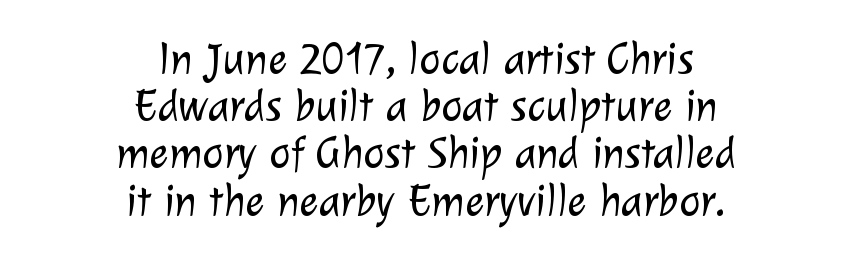
The image shows 45 px light sans-serif type; set centered, tight line spacing (1.05x), normal letter spacing, not underlined; low stroke contrast and a medium x-height.
